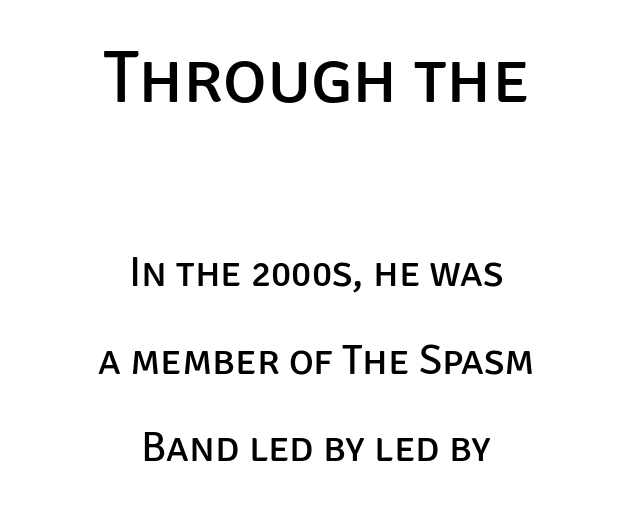
Q: Is the text bold? A: No.
Q: Is the text italic (slanted)? A: No, it is upright.
Q: Is the typeface a serif or a sans-serif typeface? A: Sans-serif.
Q: Is the text underlined? A: No.
Q: How is the paragraph aligned? A: Centered.
Q: Is the spacing between letters normal or unusually wide? A: Normal.
Q: Is the spacing between lines tight, normal or loose? A: Loose.
Q: Which block of text is set in a larger size, the first (top) or the second (bottom)? A: The first (top) one.
Q: Width (condensed, normal, or wide)? A: Normal.
Q: Stroke contrast? A: Low.
Q: x-height? A: Large.
Q: Monospaced? A: No.
